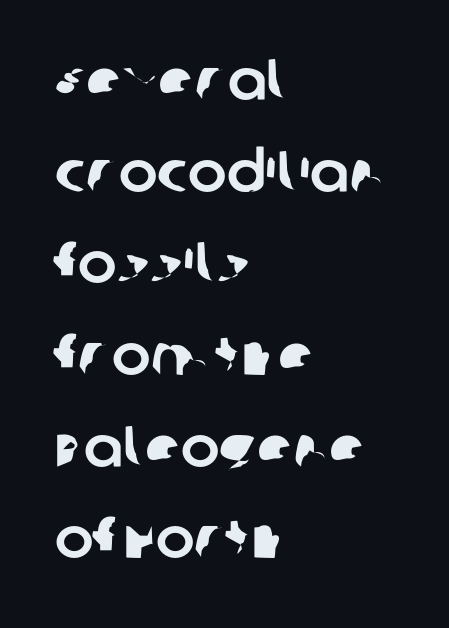
{"serif": "no", "width": "normal", "stroke_contrast": "low", "x_height": "large", "monospaced": "no", "underline": "no", "align": "left", "line_spacing": "normal", "line_spacing_ratio": 1.58, "letter_spacing": "normal", "letter_spacing_em": 0.0, "glyph_px": 58}
